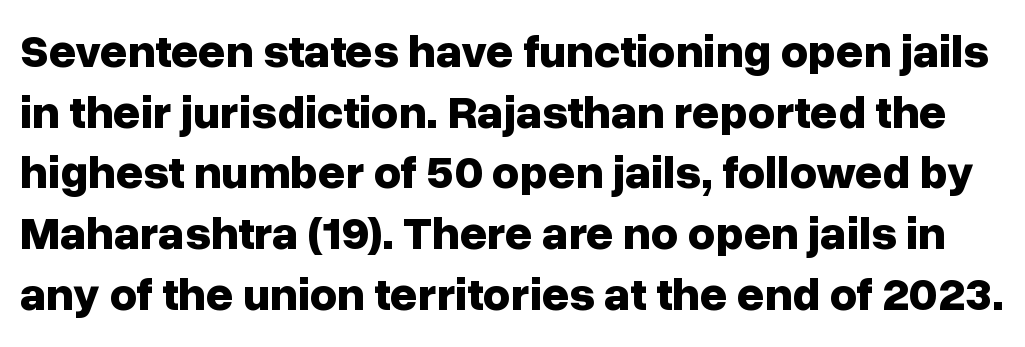
Q: Is the text bold? A: Yes.
Q: Is the text italic (slanted)? A: No, it is upright.
Q: Is the typeface a serif or a sans-serif typeface? A: Sans-serif.
Q: Is the text underlined? A: No.
Q: Is the spacing between letters normal or unusually wide? A: Normal.
Q: Is the spacing between lines tight, normal or loose? A: Normal.
Q: Width (condensed, normal, or wide)? A: Normal.
Q: Stroke contrast? A: Low.
Q: x-height? A: Medium.
Q: Monospaced? A: No.
